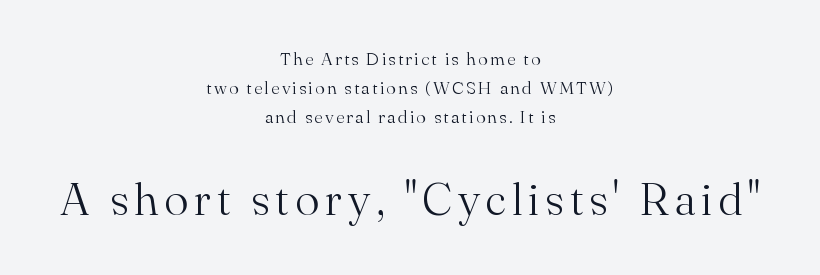
Q: Is the text bold? A: No.
Q: Is the text italic (slanted)? A: No, it is upright.
Q: Is the typeface a serif or a sans-serif typeface? A: Serif.
Q: Is the text underlined? A: No.
Q: How is the paragraph aligned? A: Centered.
Q: Is the spacing between lines tight, normal or loose? A: Normal.
Q: Which block of text is set in a larger size, the first (top) or the second (bottom)? A: The second (bottom) one.
Q: Width (condensed, normal, or wide)? A: Normal.
Q: Stroke contrast? A: Medium.
Q: x-height? A: Small.
Q: Monospaced? A: No.
